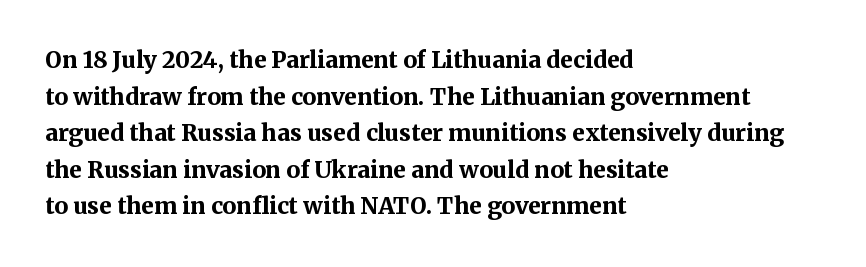
{"italic": "no", "bold": "yes", "underline": "no", "align": "left", "line_spacing": "normal", "line_spacing_ratio": 1.59, "letter_spacing": "normal", "letter_spacing_em": 0.0, "glyph_px": 23}
